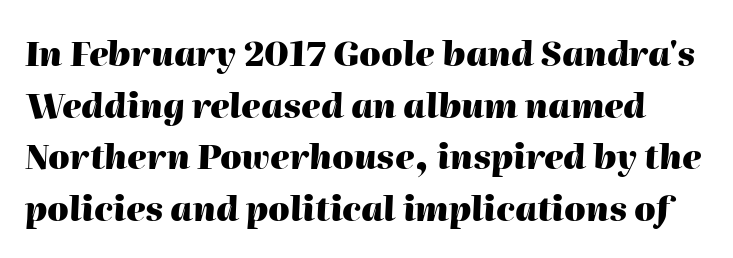
Regular leading. Spacing verdict: proportional, widths tailored to each character. The gaps between neighbouring characters are ordinary and unremarkable. The characters look thick and weighty, a clear bold.
